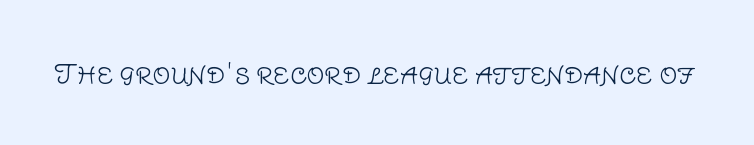
Q: Is the text bold? A: No.
Q: Is the text italic (slanted)? A: Yes.
Q: Is the text underlined? A: No.
Q: Is the spacing between letters normal or unusually wide? A: Normal.
